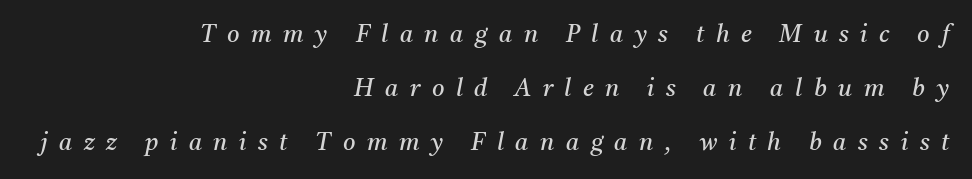
The text carries the slant typical of an italic or oblique font. The rendering uses a large line-height, opening up the rows. Think standard paragraph weight, or any step lighter than that. Layout note: lines flush right.
